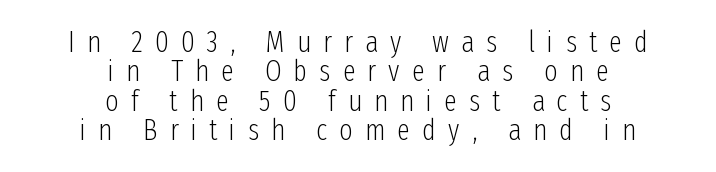
Has an underline been added? It has not. The rendering inserts visible extra space after every character. The font sits on the lighter half of the weight spectrum, regular included. Posture: vertical. The paragraph shown floats in the horizontal middle.
